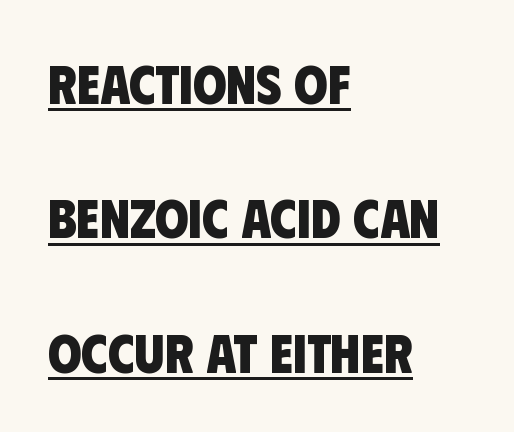
Typeset ragged right — the left edge is the straight one. The face used here is rendered with its standard letterfit. Observe the absence of serifs on each vertical stroke in this sample. Decoration check: the copy is underlined.
